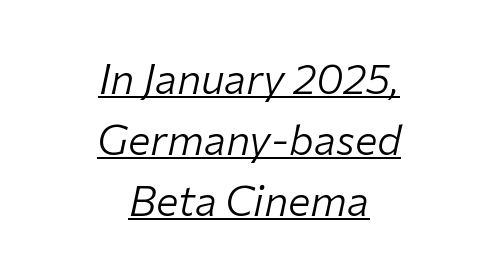
The image shows 42 px light type, italic (leaning right); set centered, normal line spacing (1.45x), normal letter spacing, underlined; low stroke contrast and a medium x-height.
